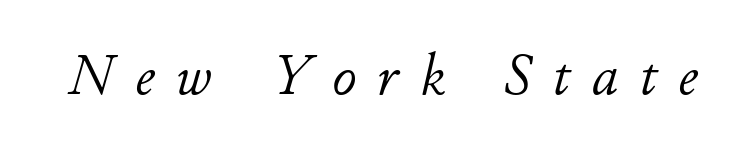
{"italic": "yes", "lean": "right", "slant_degrees": 11, "bold": "no", "weight": "light", "width": "normal", "stroke_contrast": "low", "x_height": "small", "monospaced": "no", "underline": "no", "letter_spacing": "wide", "letter_spacing_em": 0.36, "glyph_px": 59}
